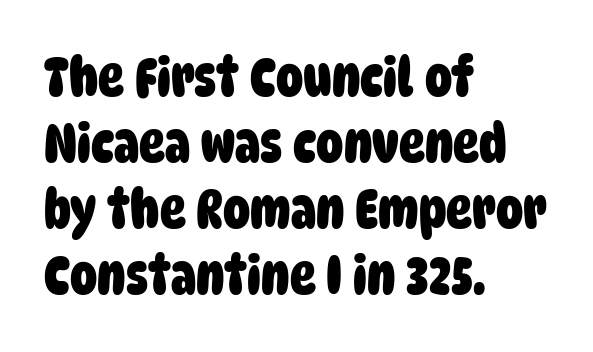
{"serif": "no", "bold": "yes", "weight": "heavy", "width": "condensed", "stroke_contrast": "low", "x_height": "large", "monospaced": "no", "underline": "no", "align": "left", "line_spacing_ratio": 1.22, "letter_spacing": "normal", "letter_spacing_em": 0.0, "glyph_px": 54}
